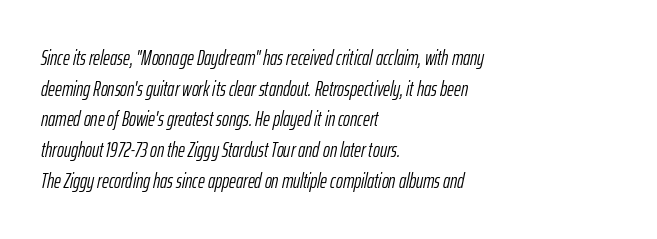
The image shows 21 px text type, italic (leaning right); set left-aligned, normal line spacing (1.46x), normal letter spacing, not underlined.
